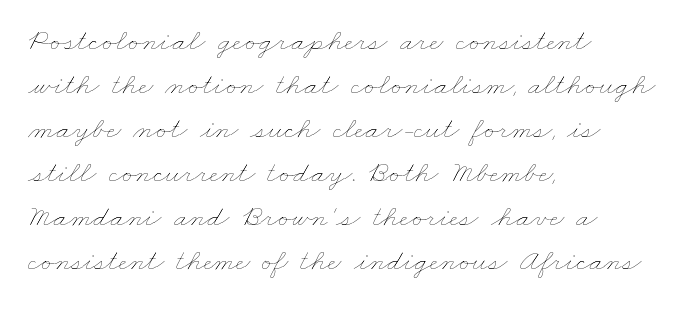
{"bold": "no", "weight": "thin", "width": "wide", "stroke_contrast": "low", "x_height": "small", "monospaced": "no", "underline": "no", "align": "left", "line_spacing": "normal", "line_spacing_ratio": 1.42, "letter_spacing": "normal", "letter_spacing_em": 0.0, "glyph_px": 31}
